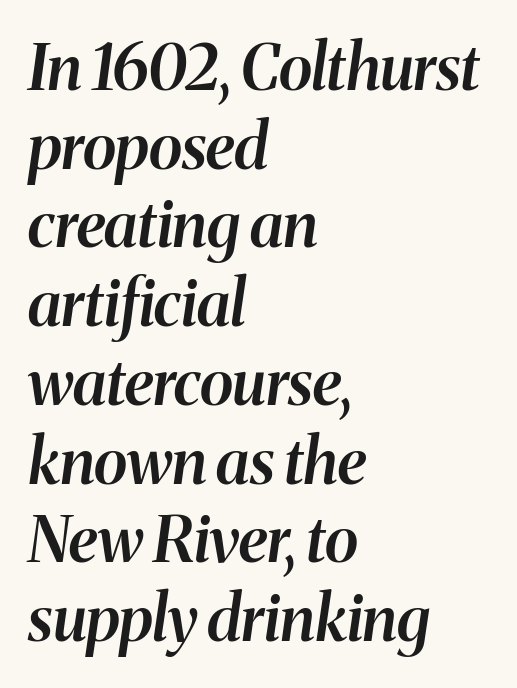
Q: Is the text bold? A: Semi-bold.
Q: Is the text italic (slanted)? A: Yes, it leans right by about 8 degrees.
Q: Is the text underlined? A: No.
Q: How is the paragraph aligned? A: Left-aligned.
Q: Is the spacing between letters normal or unusually wide? A: Normal.
Q: Is the spacing between lines tight, normal or loose? A: Normal.
Q: Width (condensed, normal, or wide)? A: Normal.
Q: Stroke contrast? A: Medium.
Q: x-height? A: Medium.
Q: Monospaced? A: No.
